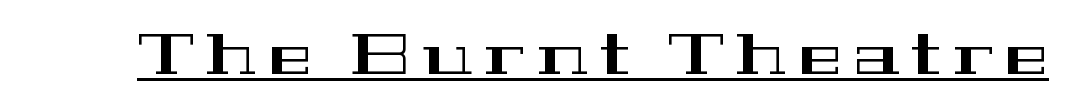
Q: Is the text italic (slanted)? A: No, it is upright.
Q: Is the typeface a serif or a sans-serif typeface? A: Serif.
Q: Is the text underlined? A: Yes.
Q: Is the spacing between letters normal or unusually wide? A: Unusually wide.
Q: Width (condensed, normal, or wide)? A: Wide.
Q: Stroke contrast? A: High.
Q: x-height? A: Medium.
Q: Monospaced? A: No.
